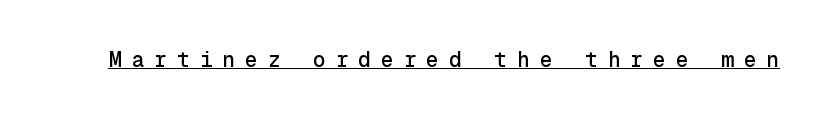
{"italic": "no", "underline": "yes", "letter_spacing": "wide", "letter_spacing_em": 0.48, "glyph_px": 21}
